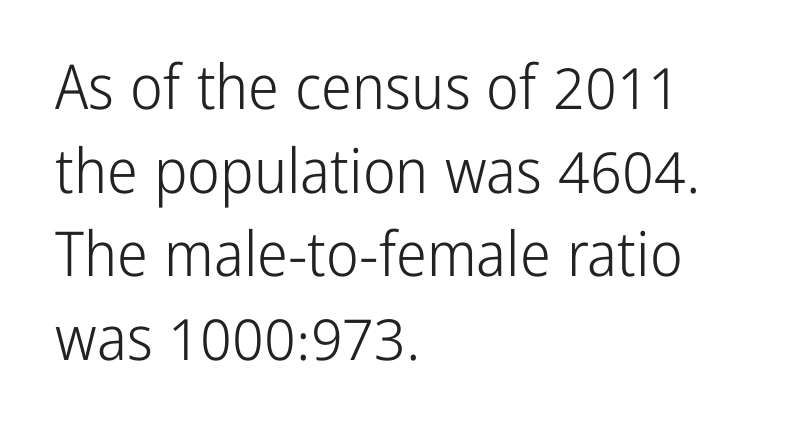
The lettering stays uniformly vertical, giving the passage a roman look. The lines in this sample share a left origin and differ only in where they stop. The letters advance in unequal steps, a hallmark of proportional type. There is no visible air inserted between adjacent glyphs.
